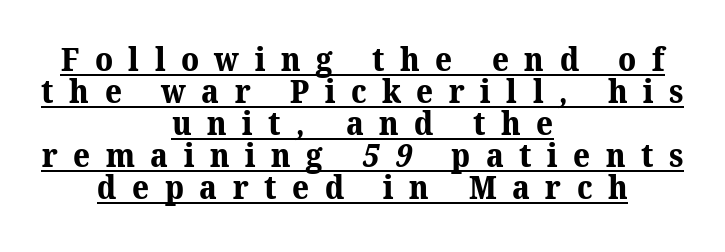
Is this a fixed-width face? No — the glyphs have proportional, varying widths. The letters are spread apart with noticeably loose tracking. On the weight axis this lands at bold, roughly 700. Descenders here cross a horizontal rule under the line.
